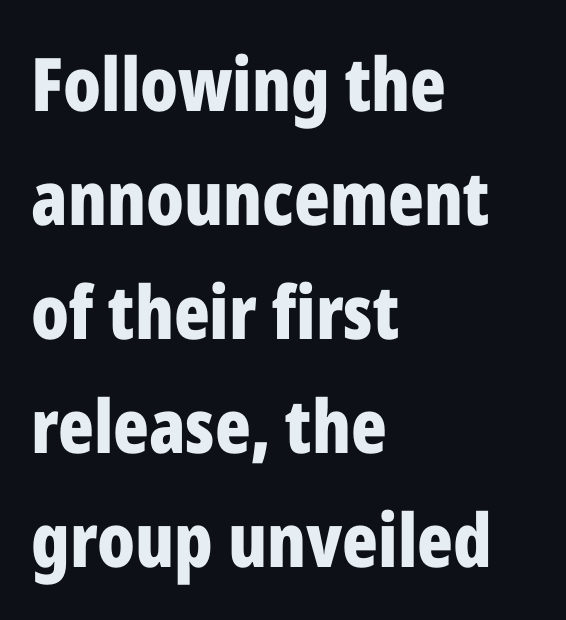
The paragraph has a hard left edge and a soft right edge. In terms of letterform style, serifs are entirely absent. Beneath every word, the page is bare. This sample uses plain, unmodified letter spacing. Bold? Absolutely — the strokes are thick and heavy.
